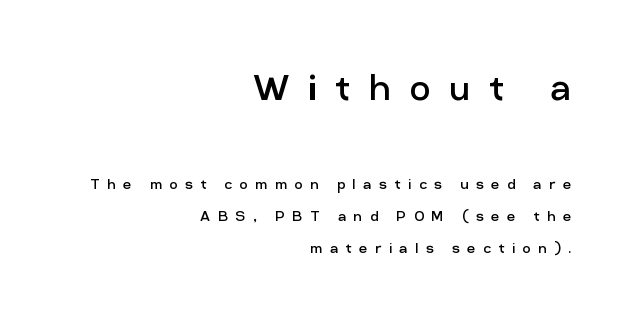
Q: Is the text bold? A: No.
Q: Is the text italic (slanted)? A: No, it is upright.
Q: Is the typeface a serif or a sans-serif typeface? A: Sans-serif.
Q: Is the text underlined? A: No.
Q: How is the paragraph aligned? A: Right-aligned.
Q: Is the spacing between letters normal or unusually wide? A: Unusually wide.
Q: Which block of text is set in a larger size, the first (top) or the second (bottom)? A: The first (top) one.
Q: Width (condensed, normal, or wide)? A: Normal.
Q: Stroke contrast? A: Low.
Q: x-height? A: Medium.
Q: Monospaced? A: No.
